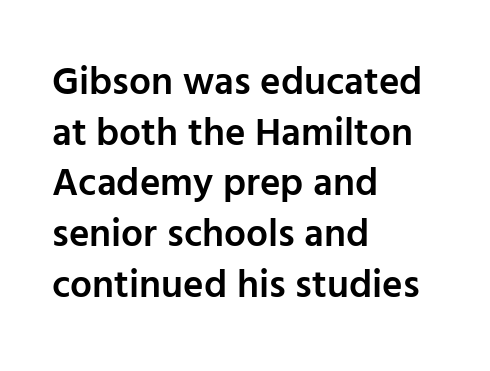
{"serif": "no", "italic": "no", "bold": "semi", "weight": "semibold", "width": "normal", "stroke_contrast": "low", "x_height": "medium", "monospaced": "no", "underline": "no", "align": "left", "line_spacing": "normal", "line_spacing_ratio": 1.3, "letter_spacing": "normal", "letter_spacing_em": 0.0, "glyph_px": 39}
